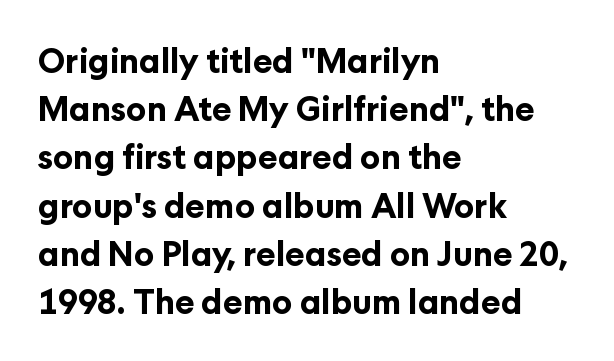
The face used here is proportionally spaced, like ordinary book or web type. Reading down the column, the eye jumps a familiar distance to each next line. The specimen reads as upright at a glance. The designer went with a sans here, leaving each stem footless. If you drew a ruler down the left edge, every line would touch it.
